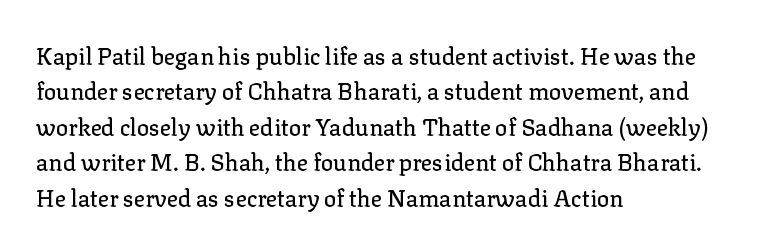
Nope, not italic — everything's standing straight. Words appear dense and cohesive because spacing is normal. The baseline area is clear. These lines sit exactly where default settings would place them. The compositor pushed each line to the left boundary.
